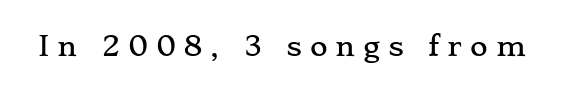
Q: Is the text italic (slanted)? A: No, it is upright.
Q: Is the text underlined? A: No.
Q: Is the spacing between letters normal or unusually wide? A: Unusually wide.
